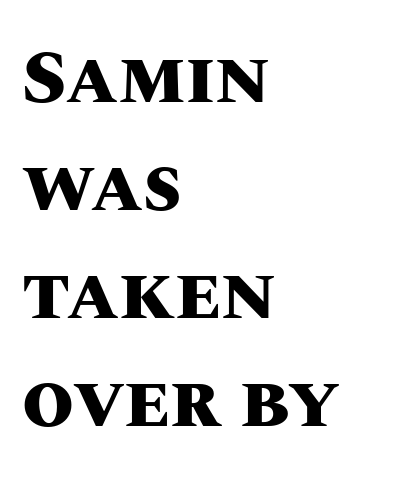
{"italic": "no", "bold": "yes", "weight": "heavy", "width": "normal", "stroke_contrast": "medium", "x_height": "large", "monospaced": "no", "underline": "no", "align": "left", "line_spacing": "normal", "line_spacing_ratio": 1.44, "letter_spacing": "normal", "letter_spacing_em": 0.0, "glyph_px": 75}
